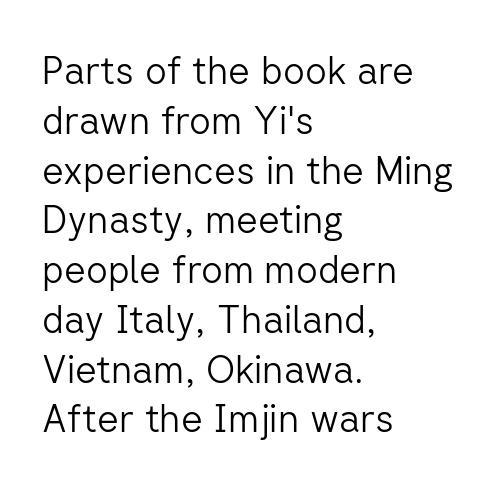
Q: Is the text bold? A: No.
Q: Is the text italic (slanted)? A: No, it is upright.
Q: Is the typeface a serif or a sans-serif typeface? A: Sans-serif.
Q: Is the text underlined? A: No.
Q: How is the paragraph aligned? A: Left-aligned.
Q: Is the spacing between letters normal or unusually wide? A: Normal.
Q: Is the spacing between lines tight, normal or loose? A: Normal.
Q: Width (condensed, normal, or wide)? A: Normal.
Q: Stroke contrast? A: Low.
Q: x-height? A: Medium.
Q: Monospaced? A: No.
